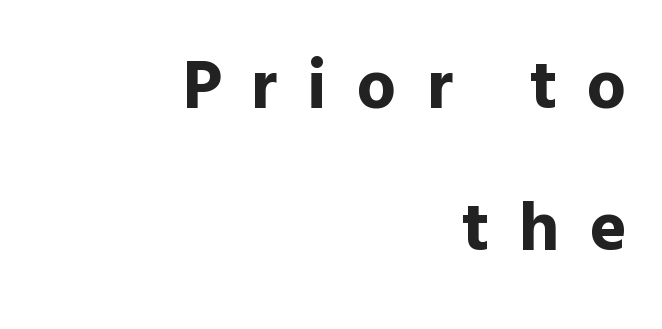
Q: Is the text bold? A: Yes.
Q: Is the text italic (slanted)? A: No, it is upright.
Q: Is the typeface a serif or a sans-serif typeface? A: Sans-serif.
Q: Is the text underlined? A: No.
Q: How is the paragraph aligned? A: Right-aligned.
Q: Is the spacing between letters normal or unusually wide? A: Unusually wide.
Q: Is the spacing between lines tight, normal or loose? A: Loose.
Q: Width (condensed, normal, or wide)? A: Normal.
Q: x-height? A: Medium.
Q: Monospaced? A: No.
